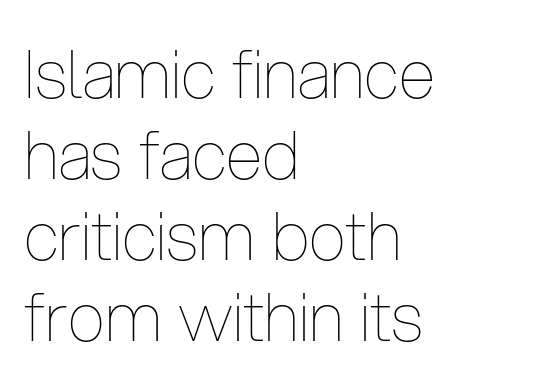
Think of a printed novel: that variable character pitch is what you see here. One-word summary of the alignment: left. The horizontal fit of the characters is conventional and even. Stems here are at most as thick as an everyday book face.
